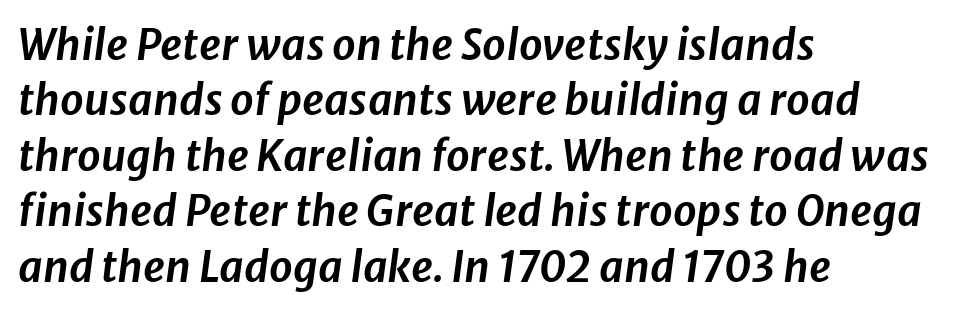
The image shows 42 px text type, italic (leaning right); set left-aligned, normal line spacing (1.32x), normal letter spacing, not underlined; low stroke contrast and a medium x-height.
